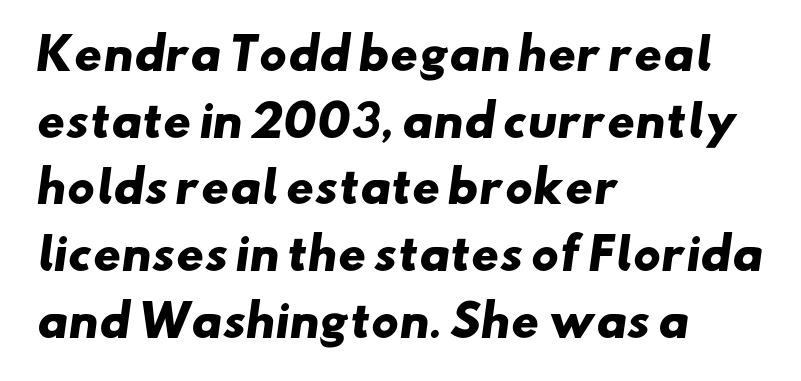
The lines in this sample share a left origin and differ only in where they stop. You could not count columns in this text — the font is proportionally spaced. A full-strength bold gives these letters their thick strokes. The vertical gap from one line to the next is medium. Bare-footed words on every line.
